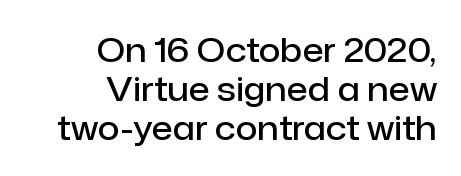
Q: Is the text bold? A: Semi-bold.
Q: Is the text italic (slanted)? A: No, it is upright.
Q: Is the typeface a serif or a sans-serif typeface? A: Sans-serif.
Q: Is the text underlined? A: No.
Q: How is the paragraph aligned? A: Right-aligned.
Q: Is the spacing between letters normal or unusually wide? A: Normal.
Q: Is the spacing between lines tight, normal or loose? A: Tight.
Q: Width (condensed, normal, or wide)? A: Normal.
Q: Stroke contrast? A: Low.
Q: x-height? A: Medium.
Q: Monospaced? A: No.
